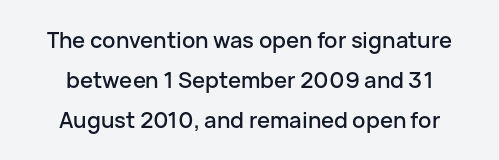
Caption: standard tracking, unaltered. The lettering stays uniformly vertical, giving the passage a roman look. A clean baseline with only descenders dipping below it. The paragraph shown floats in the horizontal middle.
